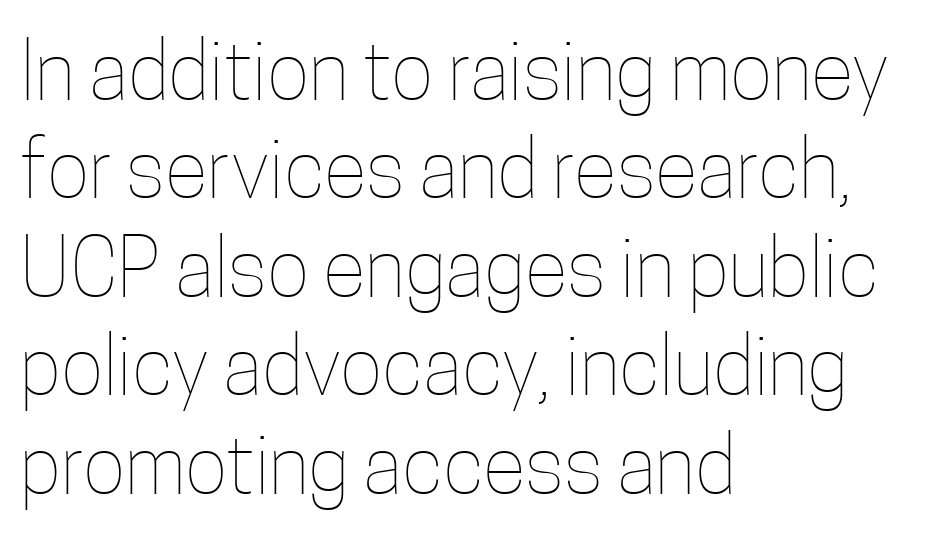
The typesetting does not lean heavy: it is not bold. Horizontal alignment here is leftward, the default for most running prose. Descender tails drop into unmarked territory. Do the letters lean? They stand straight. Caption: standard tracking, unaltered. Note the varied advance widths — an 'i' is clearly narrower than an 'm'.
